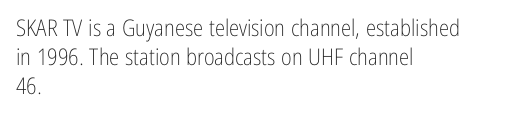
The image shows 23 px text type, upright; set left-aligned, normal line spacing (1.26x), normal letter spacing, not underlined.
